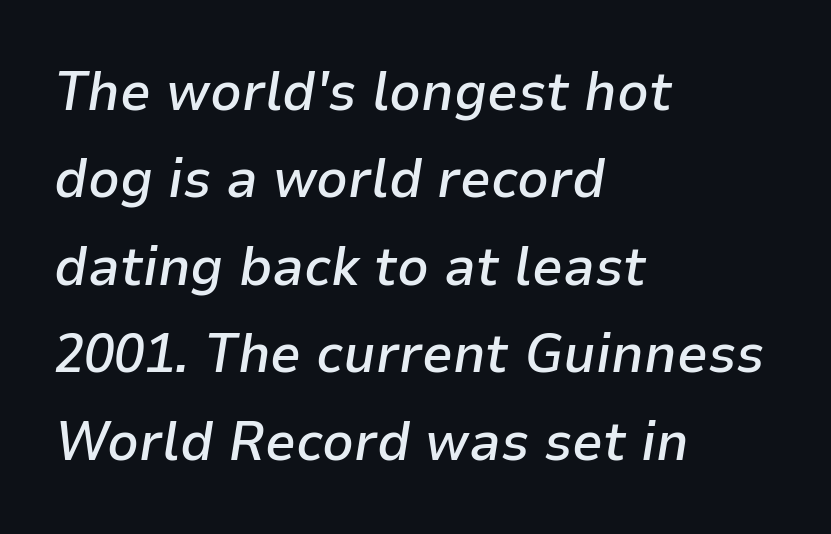
This sample uses plain, unmodified letter spacing. Honestly, the row spacing looks completely unremarkable. Descender tails drop into unmarked territory. Character widths vary here, with narrow letters taking less room than wide ones. Heft: intermediate — a semibold. The letters are slanted; this is an italic face.
